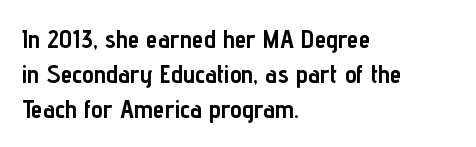
The baseline area is clear. The lines in this sample share a left origin and differ only in where they stop. The type is set solid horizontally, with unmodified tracking. Compared with typical paragraphs, the rows here are spaced about the same. Thick stems and heavy bowls — unmistakably bold. Ascenders rise straight up at ninety degrees.
